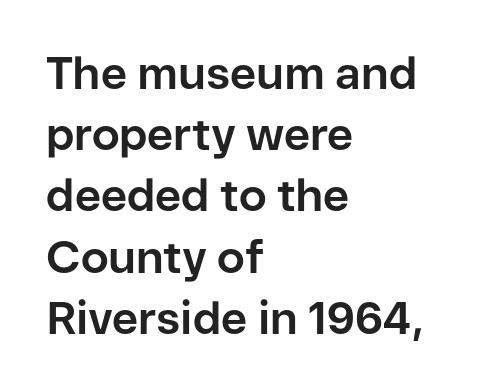
{"serif": "no", "italic": "no", "bold": "yes", "weight": "bold", "width": "normal", "stroke_contrast": "low", "x_height": "medium", "monospaced": "no", "underline": "no", "align": "left", "line_spacing": "normal", "line_spacing_ratio": 1.36, "letter_spacing": "normal", "letter_spacing_em": 0.0, "glyph_px": 45}
